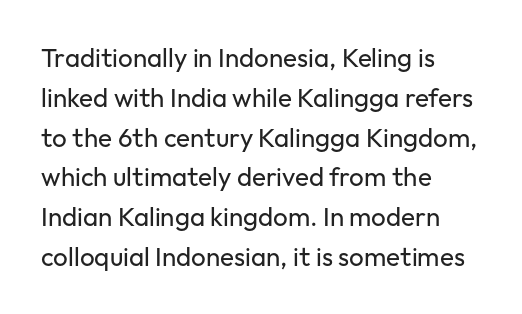
{"italic": "no", "bold": "no", "underline": "no", "align": "left", "line_spacing": "normal", "line_spacing_ratio": 1.53, "letter_spacing": "normal", "letter_spacing_em": 0.0, "glyph_px": 26}
